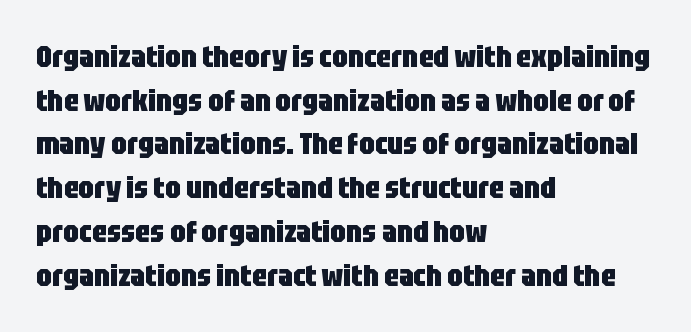
You could not count columns in this text — the font is proportionally spaced. Do the letters lean? They stand straight. The rows are spaced the way most documents space them. Type style note: lacks serifs. The letterforms sit shoulder to shoulder at normal distance. Descender tails drop into unmarked territory.
